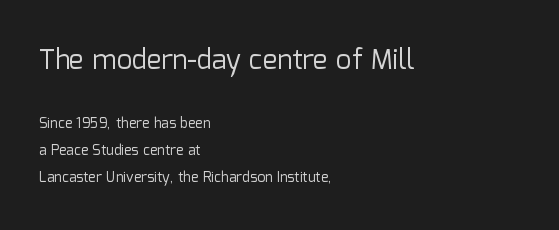
Q: Is the text bold? A: No.
Q: Is the text italic (slanted)? A: No, it is upright.
Q: Is the text underlined? A: No.
Q: How is the paragraph aligned? A: Left-aligned.
Q: Is the spacing between letters normal or unusually wide? A: Normal.
Q: Is the spacing between lines tight, normal or loose? A: Loose.
Q: Which block of text is set in a larger size, the first (top) or the second (bottom)? A: The first (top) one.
